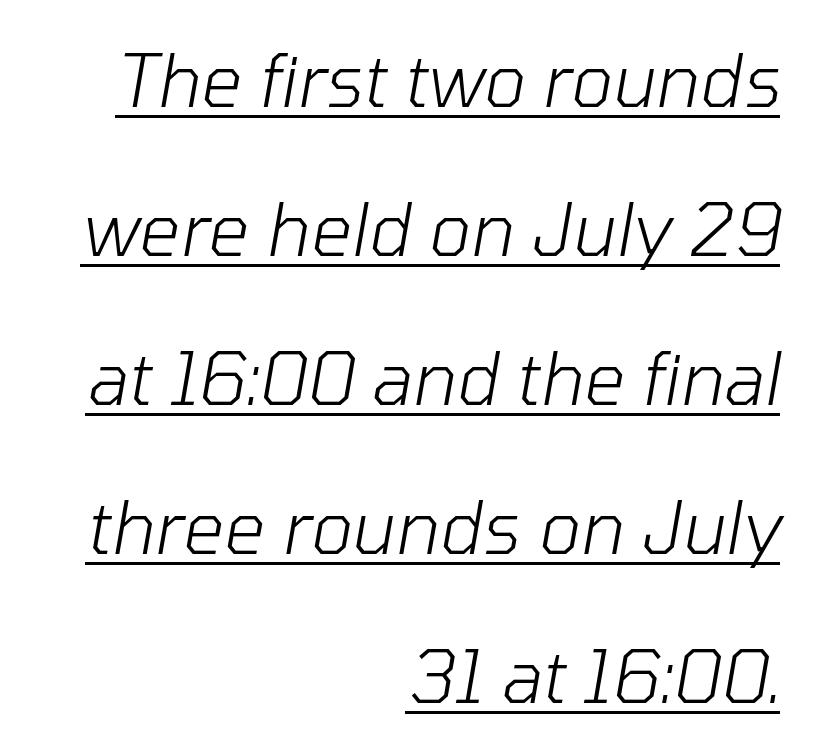
{"italic": "yes", "lean": "right", "slant_degrees": 10, "bold": "no", "weight": "light", "width": "normal", "stroke_contrast": "low", "x_height": "medium", "monospaced": "no", "underline": "yes", "align": "right", "line_spacing": "loose", "line_spacing_ratio": 2.07, "letter_spacing": "normal", "letter_spacing_em": 0.0, "glyph_px": 72}
